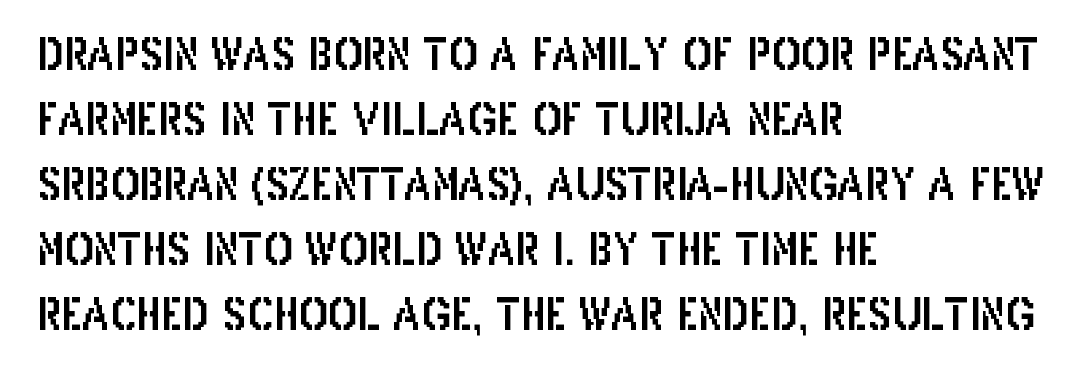
Q: Is the text italic (slanted)? A: No, it is upright.
Q: Is the typeface a serif or a sans-serif typeface? A: Sans-serif.
Q: Is the text underlined? A: No.
Q: How is the paragraph aligned? A: Left-aligned.
Q: Is the spacing between letters normal or unusually wide? A: Normal.
Q: Is the spacing between lines tight, normal or loose? A: Normal.
Q: Width (condensed, normal, or wide)? A: Condensed.
Q: Stroke contrast? A: Low.
Q: x-height? A: Large.
Q: Monospaced? A: No.
